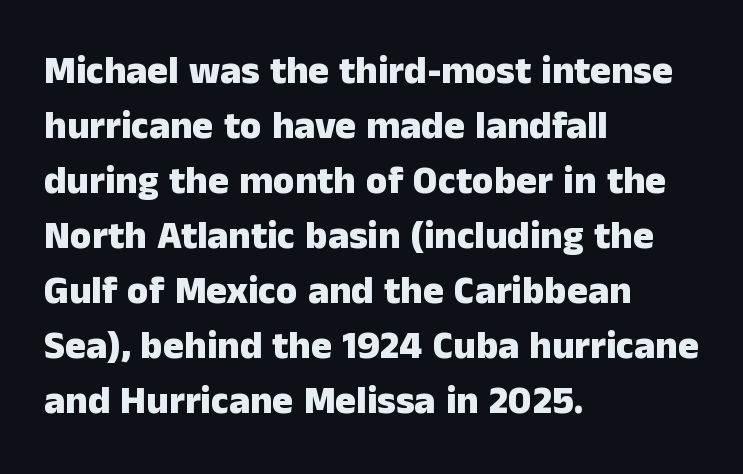
Classification — sans serif. Inter-character spacing is left at the font's built-in metrics. Plain, unruled lines of type. Typeset ragged right — the left edge is the straight one.
